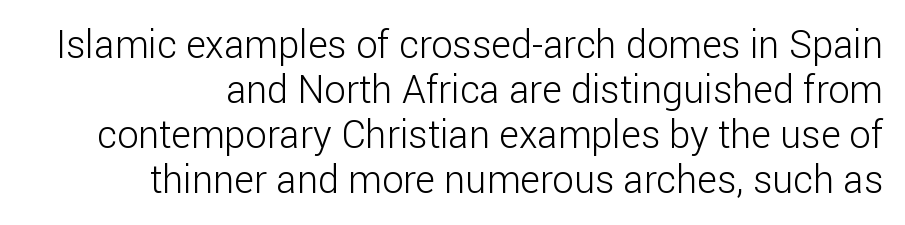
Q: Is the text bold? A: No.
Q: Is the text italic (slanted)? A: No, it is upright.
Q: Is the typeface a serif or a sans-serif typeface? A: Sans-serif.
Q: Is the text underlined? A: No.
Q: Is the spacing between letters normal or unusually wide? A: Normal.
Q: Width (condensed, normal, or wide)? A: Normal.
Q: Stroke contrast? A: Low.
Q: x-height? A: Medium.
Q: Monospaced? A: No.
